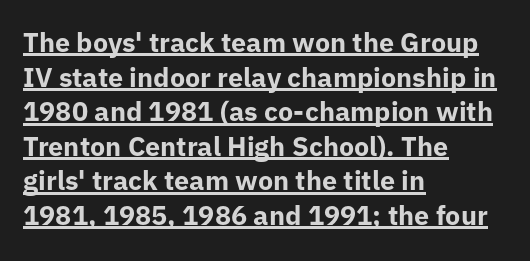
{"italic": "no", "bold": "yes", "underline": "yes", "align": "left", "line_spacing": "normal", "line_spacing_ratio": 1.28, "letter_spacing": "normal", "letter_spacing_em": 0.0, "glyph_px": 27}
